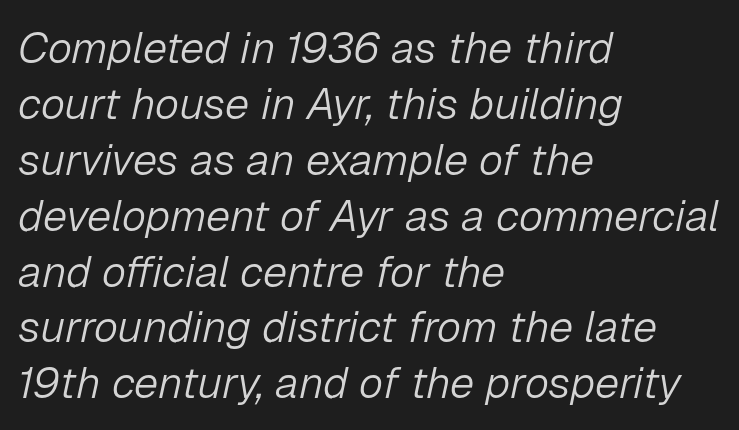
The horizontal fit of the characters is conventional and even. The axis of the letterforms is tilted away from vertical. Normally led — the rows are evenly, conventionally spaced. The cut favours lightness, reaching ordinary text weight at its darkest. Each row of text sits above clean, open space.
